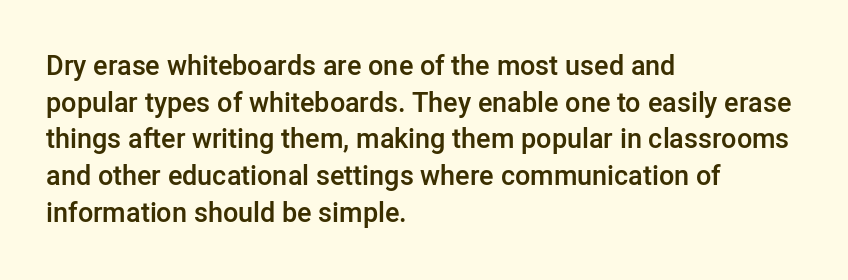
The image shows 27 px text type, upright; set left-aligned, normal line spacing (1.36x), normal letter spacing, not underlined.
